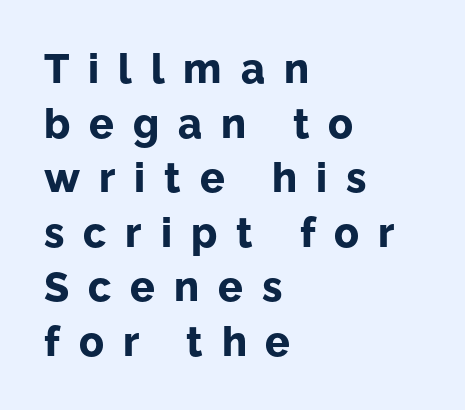
The face used here is proportionally spaced, like ordinary book or web type. The leading is moderate, giving the passage an even texture. These lines carry a lot of weight — the face is fully bold. All the whitespace from short lines collects on the right. The space directly below the letters is spotless.
